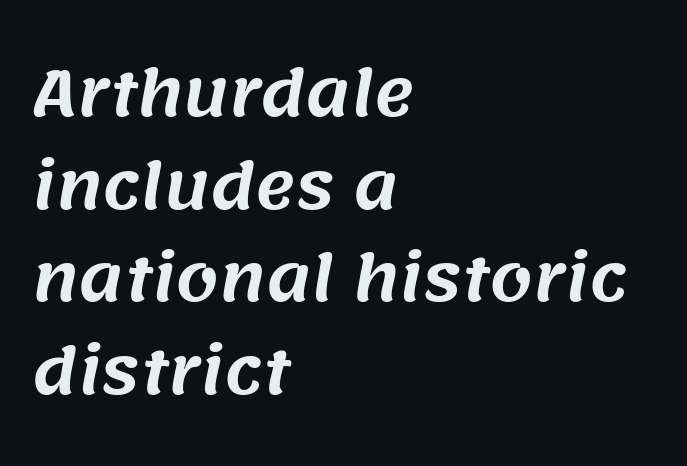
The image shows 61 px sans-serif type; set left-aligned, normal line spacing (1.52x), normal letter spacing, not underlined; medium stroke contrast and a large x-height.
